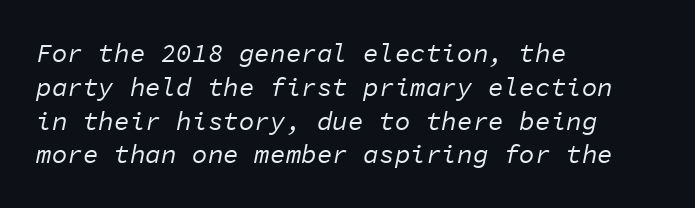
Q: Is the text bold? A: No.
Q: Is the text italic (slanted)? A: Yes, it leans right by about 11 degrees.
Q: Is the text underlined? A: No.
Q: How is the paragraph aligned? A: Left-aligned.
Q: Is the spacing between letters normal or unusually wide? A: Normal.
Q: Is the spacing between lines tight, normal or loose? A: Normal.
